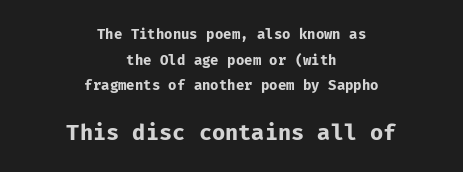
Q: Is the text bold? A: Yes.
Q: Is the text italic (slanted)? A: No, it is upright.
Q: Is the text underlined? A: No.
Q: How is the paragraph aligned? A: Centered.
Q: Is the spacing between letters normal or unusually wide? A: Normal.
Q: Which block of text is set in a larger size, the first (top) or the second (bottom)? A: The second (bottom) one.
